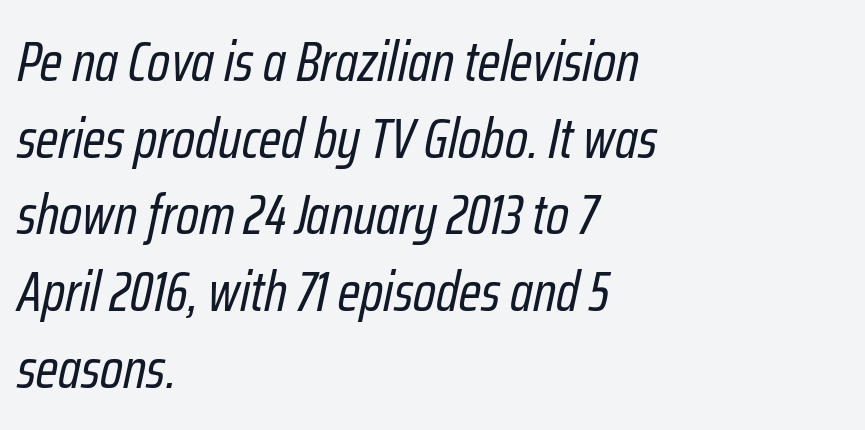
Note the varied advance widths — an 'i' is clearly narrower than an 'm'. Letter spacing: default. Compared with ordinary roman type, these characters are visibly tilted. Heft: none added — not bold.
